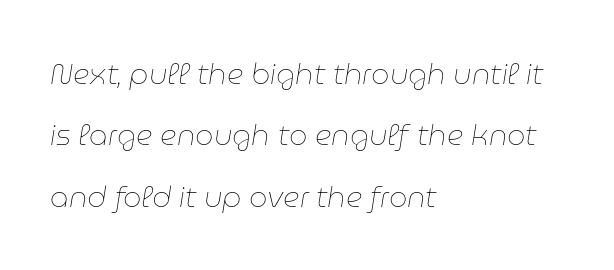
{"italic": "yes", "lean": "right", "slant_degrees": 9, "bold": "no", "weight": "thin", "width": "normal", "stroke_contrast": "low", "x_height": "medium", "monospaced": "no", "underline": "no", "align": "left", "line_spacing": "loose", "line_spacing_ratio": 2.12, "letter_spacing": "normal", "letter_spacing_em": 0.0, "glyph_px": 29}
